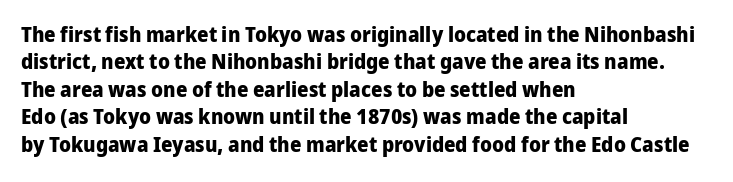
The image shows 22 px bold type, upright; set left-aligned, normal line spacing (1.25x), normal letter spacing, not underlined.
